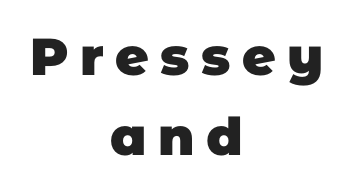
Q: Is the text bold? A: Yes.
Q: Is the typeface a serif or a sans-serif typeface? A: Sans-serif.
Q: Is the text underlined? A: No.
Q: How is the paragraph aligned? A: Centered.
Q: Is the spacing between letters normal or unusually wide? A: Unusually wide.
Q: Is the spacing between lines tight, normal or loose? A: Normal.
Q: Width (condensed, normal, or wide)? A: Normal.
Q: Stroke contrast? A: Low.
Q: x-height? A: Large.
Q: Monospaced? A: No.
